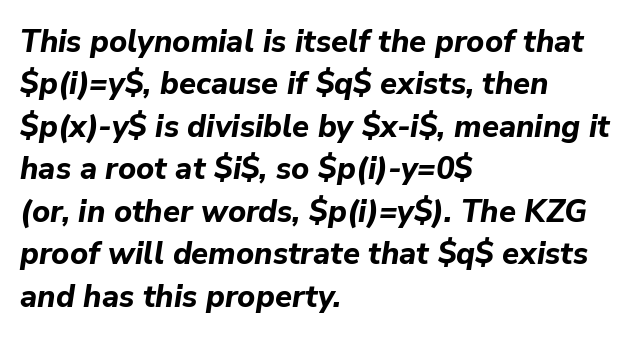
{"italic": "yes", "lean": "right", "slant_degrees": 9, "bold": "yes", "weight": "bold", "width": "normal", "stroke_contrast": "low", "x_height": "medium", "monospaced": "no", "underline": "no", "align": "left", "line_spacing": "normal", "line_spacing_ratio": 1.37, "letter_spacing": "normal", "letter_spacing_em": 0.0, "glyph_px": 31}
